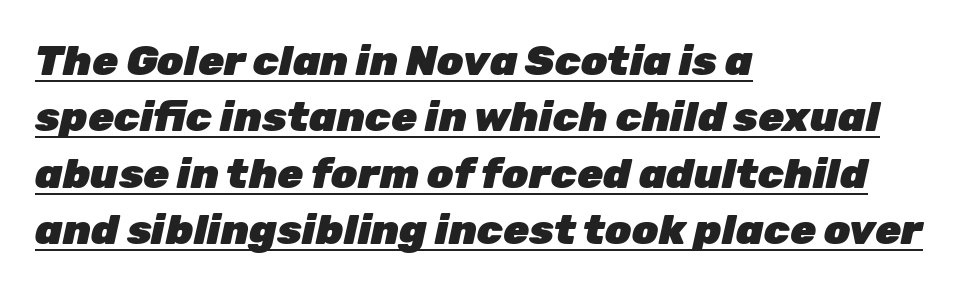
Q: Is the text bold? A: Yes.
Q: Is the text italic (slanted)? A: Yes, it leans right by about 12 degrees.
Q: Is the text underlined? A: Yes.
Q: How is the paragraph aligned? A: Left-aligned.
Q: Is the spacing between letters normal or unusually wide? A: Normal.
Q: Is the spacing between lines tight, normal or loose? A: Normal.
Q: Width (condensed, normal, or wide)? A: Normal.
Q: Stroke contrast? A: Low.
Q: x-height? A: Medium.
Q: Monospaced? A: No.
